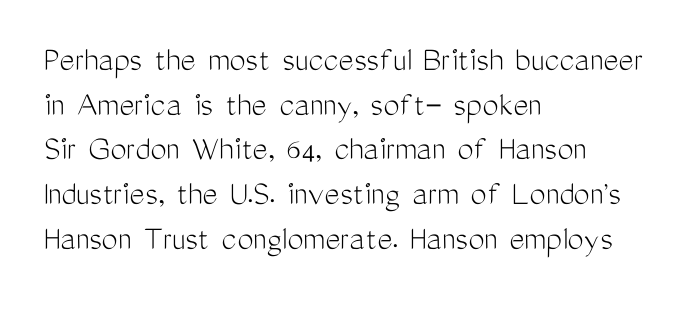
Nope, not italic — everything's standing straight. The rendering shows plain stroke endings on the letterforms — a sans-serif design. The weight would be labelled regular, book, light, or lighter still. Character widths vary here, with narrow letters taking less room than wide ones. What stands out about the letter spacing? Nothing — it is the standard amount. Alignment: flush left.
